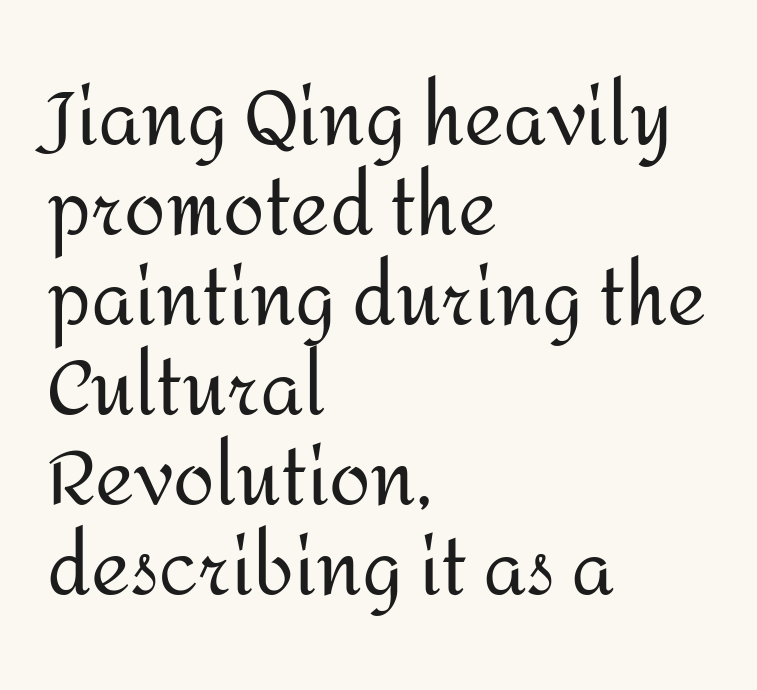
{"serif": "no", "italic": "no", "bold": "no", "weight": "regular", "width": "normal", "stroke_contrast": "medium", "x_height": "medium", "monospaced": "no", "underline": "no", "align": "left", "line_spacing_ratio": 1.2, "letter_spacing": "normal", "letter_spacing_em": 0.0, "glyph_px": 75}
